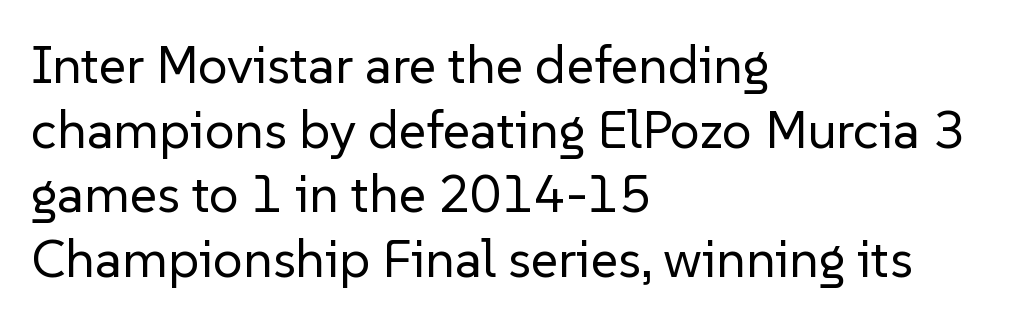
Ordinary non-slanted type is in use. The text was rendered using a sans face with plain stroke endings. The words here are not underlined. Caption: standard tracking, unaltered.
